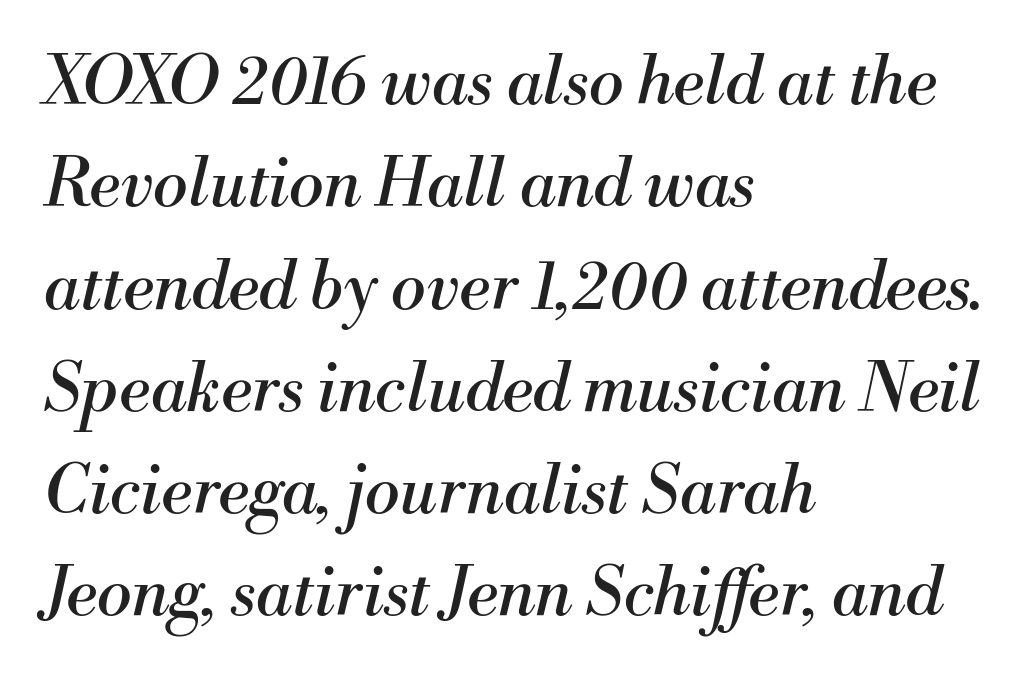
Q: Is the text bold? A: No.
Q: Is the text italic (slanted)? A: Yes, it leans right by about 13 degrees.
Q: Is the typeface a serif or a sans-serif typeface? A: Serif.
Q: Is the text underlined? A: No.
Q: How is the paragraph aligned? A: Left-aligned.
Q: Is the spacing between letters normal or unusually wide? A: Normal.
Q: Is the spacing between lines tight, normal or loose? A: Normal.
Q: Width (condensed, normal, or wide)? A: Normal.
Q: Stroke contrast? A: Medium.
Q: x-height? A: Small.
Q: Monospaced? A: No.
